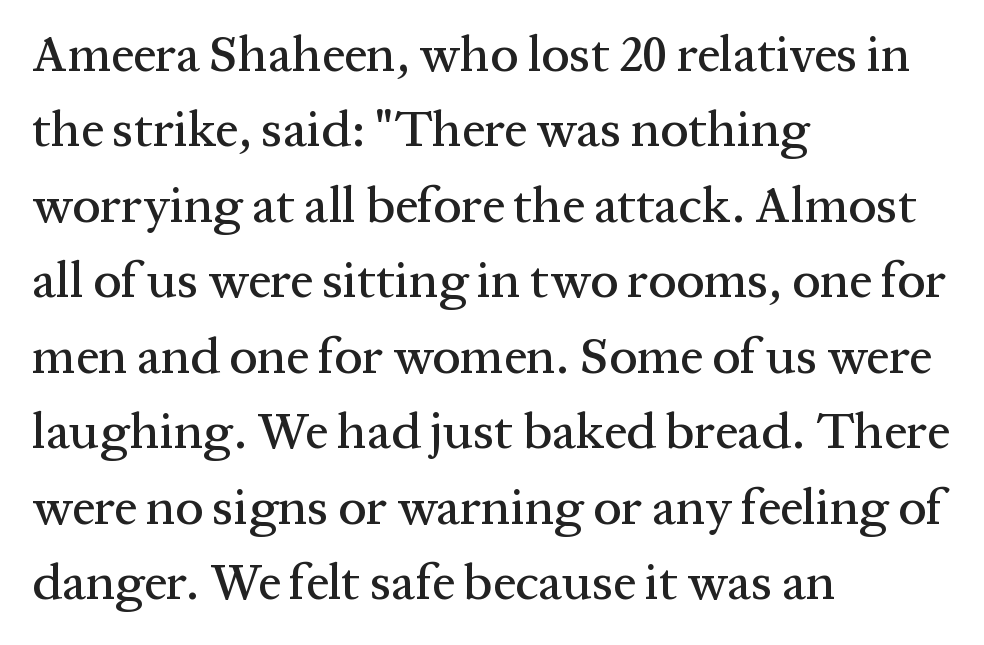
Anything drawn beneath the words? Only blank space. Evenly set lines give the paragraph a standard silhouette. Look at the tracking — it's just the regular setting, nothing added. Think of a printed novel: that variable character pitch is what you see here.
